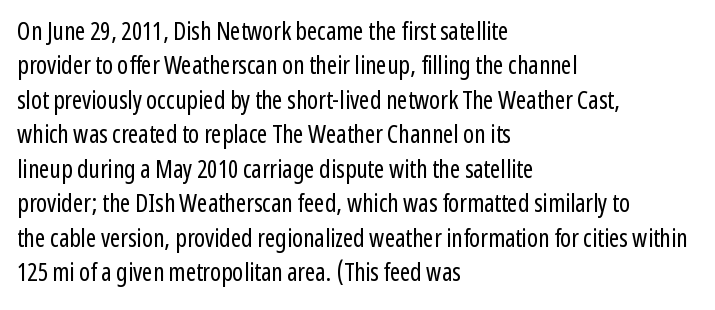
{"italic": "no", "bold": "no", "underline": "no", "align": "left", "line_spacing": "normal", "line_spacing_ratio": 1.38, "letter_spacing": "normal", "letter_spacing_em": 0.0, "glyph_px": 25}
